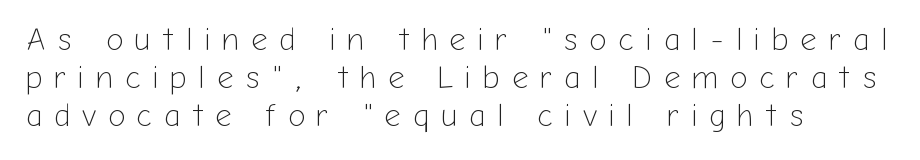
These lines have a slow, spaced-out rhythm from letter to letter. Compared with a centered layout, this one pins lines to the left instead. Think of a printed novel: that variable character pitch is what you see here. A bare baseline throughout the passage. The weight would be labelled regular, book, light, or lighter still. The type sits square on the baseline with zero lean.
